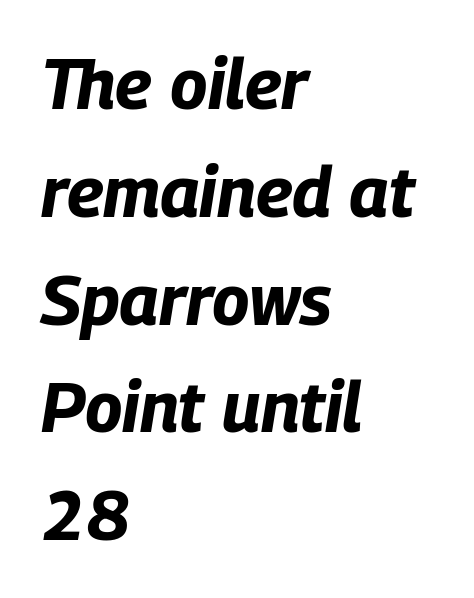
The image shows 70 px bold, condensed type, italic (leaning right); set left-aligned, normal line spacing (1.54x), normal letter spacing, not underlined; low stroke contrast and a large x-height.
